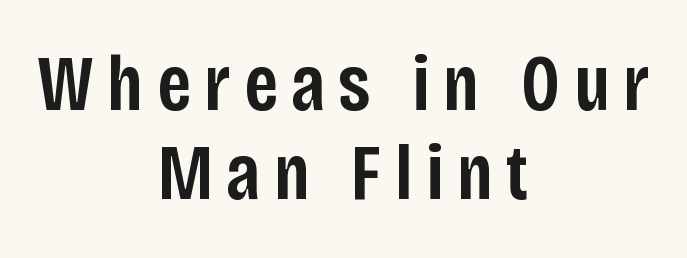
The image shows 79 px semibold, condensed sans-serif type, upright; set centered, tight line spacing (1.13x), not underlined; low stroke contrast and a large x-height.
